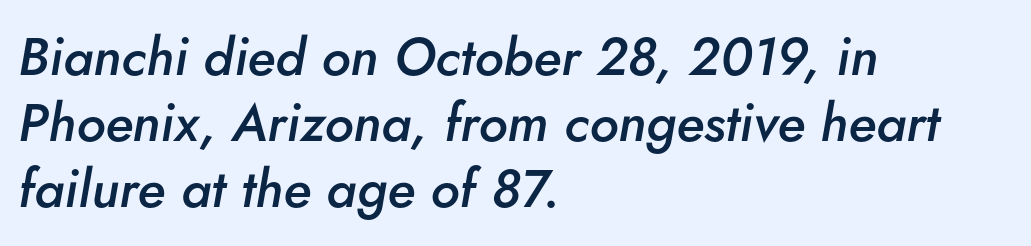
{"italic": "yes", "lean": "right", "slant_degrees": 5, "bold": "semi", "weight": "semibold", "width": "normal", "stroke_contrast": "low", "x_height": "small", "monospaced": "no", "underline": "no", "align": "left", "line_spacing": "normal", "line_spacing_ratio": 1.25, "letter_spacing": "normal", "letter_spacing_em": 0.0, "glyph_px": 53}
